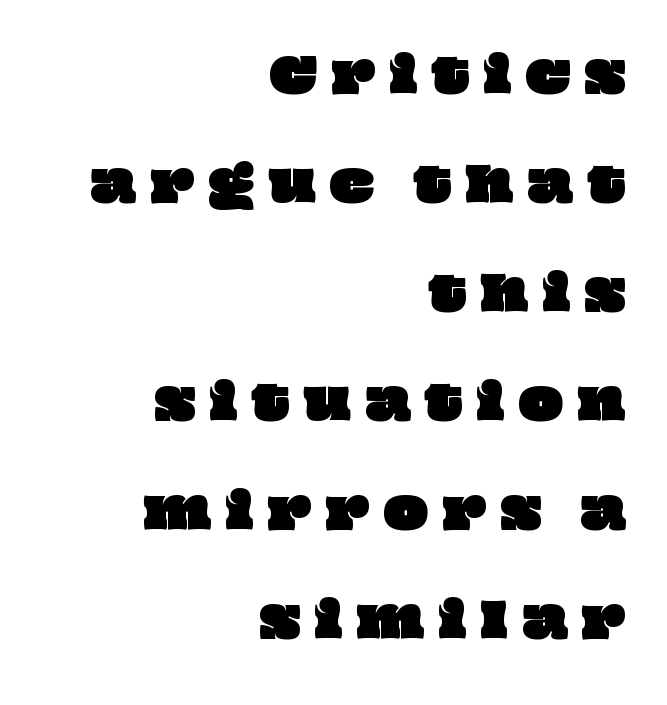
Q: Is the text underlined? A: No.
Q: How is the paragraph aligned? A: Right-aligned.
Q: Is the spacing between letters normal or unusually wide? A: Unusually wide.
Q: Is the spacing between lines tight, normal or loose? A: Loose.
Q: Width (condensed, normal, or wide)? A: Wide.
Q: Stroke contrast? A: Low.
Q: x-height? A: Large.
Q: Monospaced? A: No.
